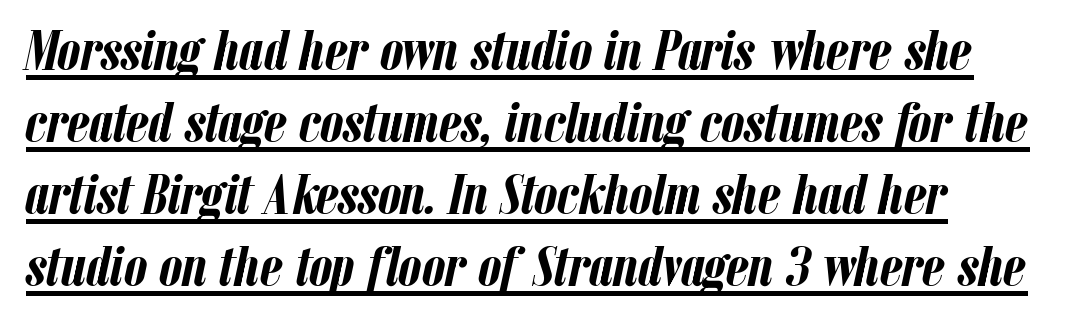
The image shows 58 px semibold, condensed type, italic (leaning right); set line spacing 1.24x, normal letter spacing, underlined; low stroke contrast and a medium x-height.
